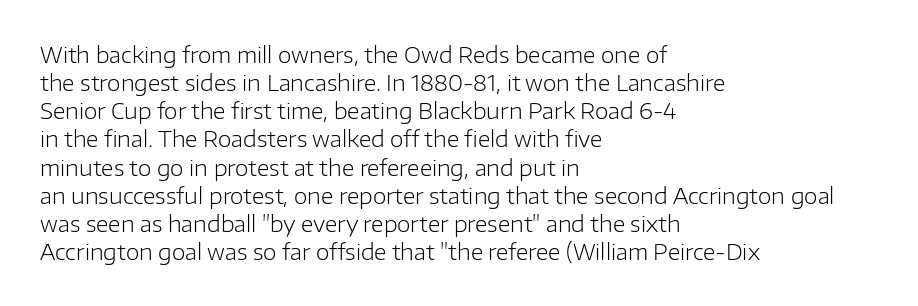
The image shows 22 px text type, upright; set left-aligned, normal line spacing (1.28x), normal letter spacing, not underlined.
